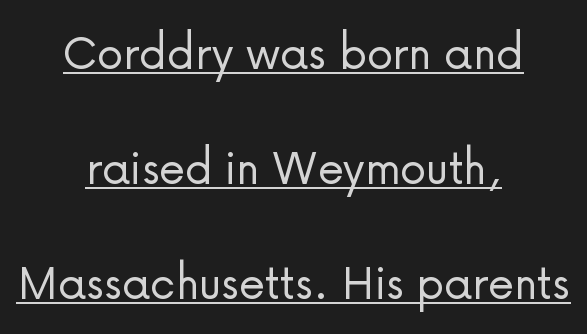
{"serif": "no", "italic": "no", "bold": "no", "weight": "light", "width": "normal", "stroke_contrast": "low", "x_height": "medium", "monospaced": "no", "underline": "yes", "align": "center", "line_spacing": "loose", "line_spacing_ratio": 2.17, "letter_spacing": "normal", "letter_spacing_em": 0.0, "glyph_px": 53}
